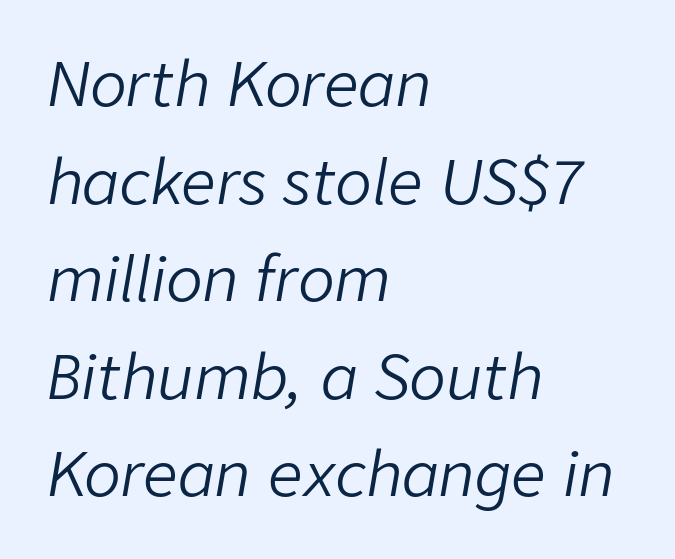
The image shows 61 px light type, italic (leaning right); set left-aligned, normal line spacing (1.6x), normal letter spacing, not underlined; low stroke contrast and a medium x-height.
